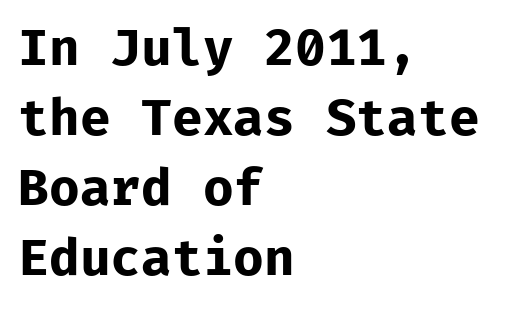
When letters stand straight like this, we call the style roman or upright. A bare baseline throughout the passage. The strokes are fattened all the way to bold. The face used here is monospaced, like something from a code editor. Successive baselines arrive at the customary interval.
